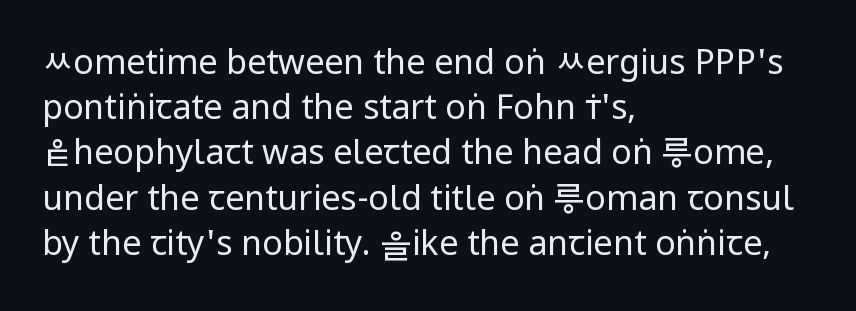
Q: Is the text bold? A: No.
Q: Is the text italic (slanted)? A: No, it is upright.
Q: Is the typeface a serif or a sans-serif typeface? A: Sans-serif.
Q: Is the text underlined? A: No.
Q: How is the paragraph aligned? A: Left-aligned.
Q: Is the spacing between letters normal or unusually wide? A: Normal.
Q: Is the spacing between lines tight, normal or loose? A: Normal.
Q: Width (condensed, normal, or wide)? A: Condensed.
Q: Stroke contrast? A: Low.
Q: x-height? A: Large.
Q: Monospaced? A: No.
